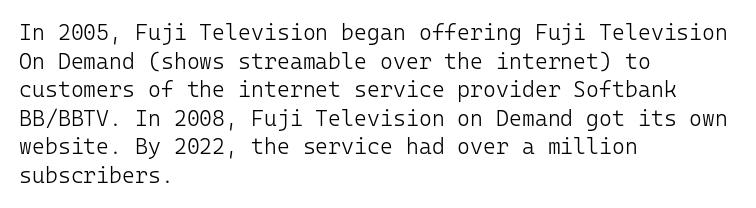
Check the space under the baseline: it is left empty. Characters follow at the spacing the type designer built in. These glyphs show unthickened strokes, regular width or finer. This is the regular roman posture of the typeface. A typesetter would call this leading conventional body-copy spacing. The compositor pushed each line to the left boundary.
